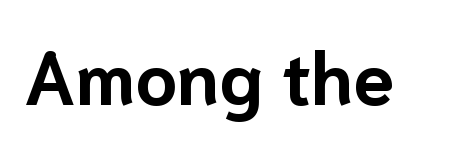
The image shows 74 px bold sans-serif type, upright; set normal letter spacing, not underlined; low stroke contrast and a medium x-height.
